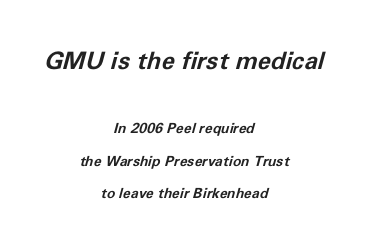
{"italic": "yes", "lean": "right", "slant_degrees": 11, "bold": "yes", "underline": "no", "align": "center", "line_spacing": "loose", "line_spacing_ratio": 2.33, "letter_spacing": "normal", "letter_spacing_em": 0.0, "larger_block": "first", "size_ratio": 1.71, "glyph_px": 24}
